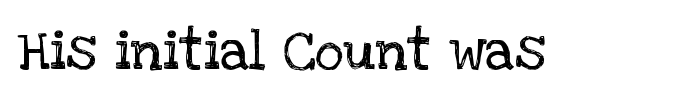
{"serif": "yes", "italic": "no", "bold": "no", "weight": "regular", "width": "normal", "stroke_contrast": "low", "x_height": "large", "monospaced": "no", "underline": "no", "letter_spacing": "normal", "letter_spacing_em": 0.0, "glyph_px": 56}
